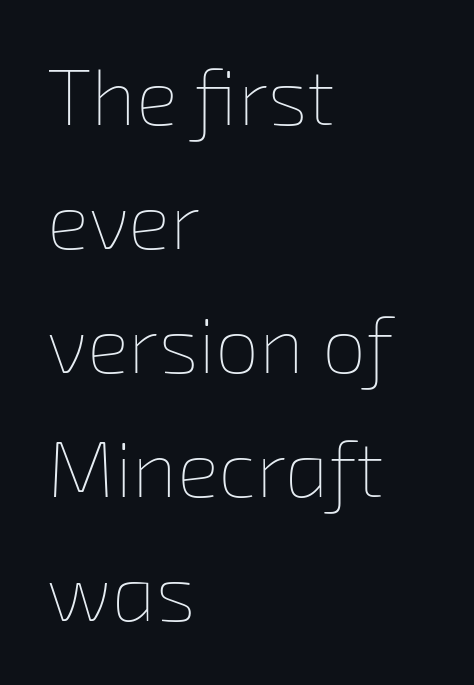
The image shows 79 px thin type; set left-aligned, normal line spacing (1.57x), normal letter spacing, not underlined; low stroke contrast and a medium x-height.
